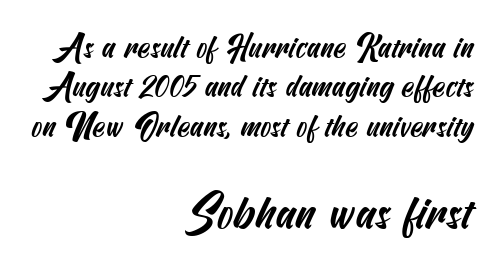
The image shows 48 px condensed sans-serif type; set right-aligned, line spacing 1.23x, normal letter spacing, not underlined; the second (bottom) block is 1.5x larger; medium stroke contrast and a small x-height.
